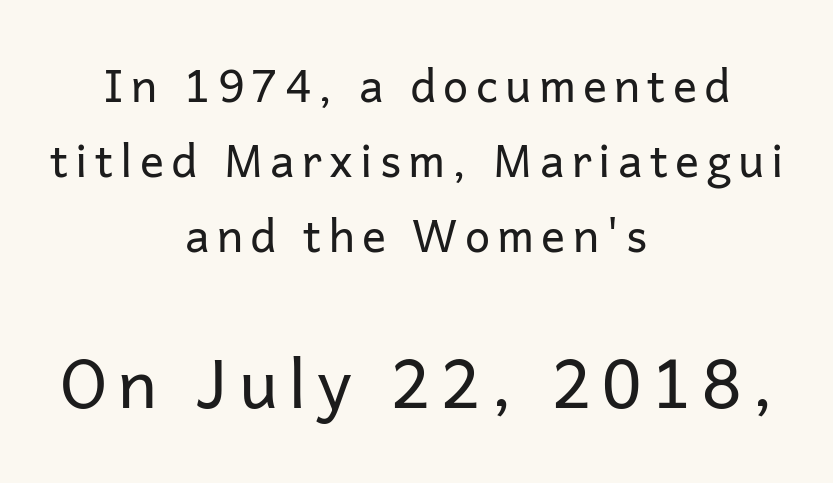
{"serif": "no", "italic": "no", "bold": "no", "weight": "regular", "width": "normal", "stroke_contrast": "low", "x_height": "medium", "monospaced": "no", "underline": "no", "align": "center", "line_spacing": "normal", "line_spacing_ratio": 1.67, "larger_block": "second", "size_ratio": 1.49, "glyph_px": 67}
